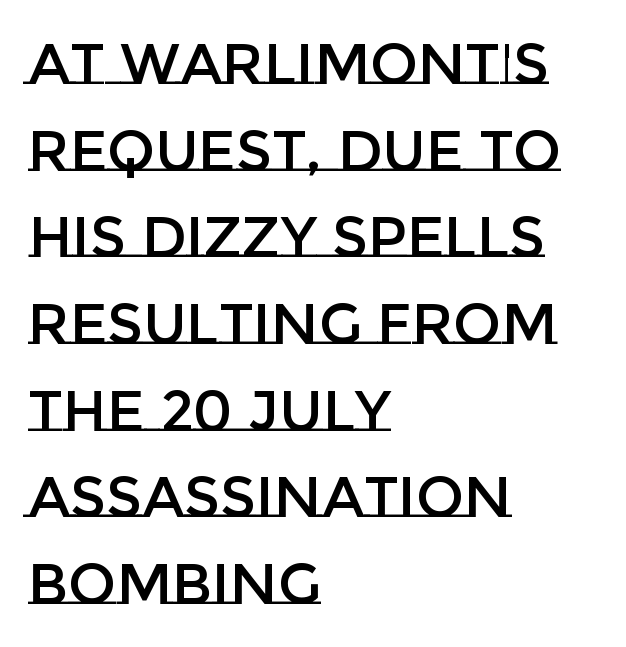
Students, observe: this is what conventionally led text looks like. Letter spacing: default. The axis of the letterforms is exactly vertical. The rag falls on the right side of this text block.
